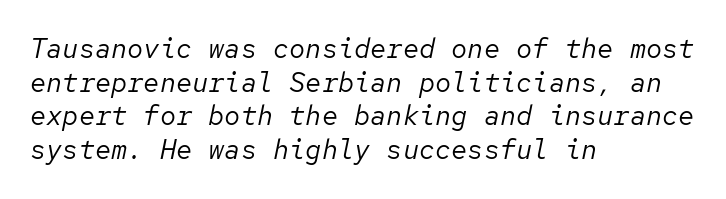
The typography opts for an oblique posture over an upright one. Stems and bowls with no extra thickness — not bold. The area under the type is left untouched. Line beginnings align vertically; line endings do not. You could call the tracking neutral — neither tight nor loose. Regular leading.
